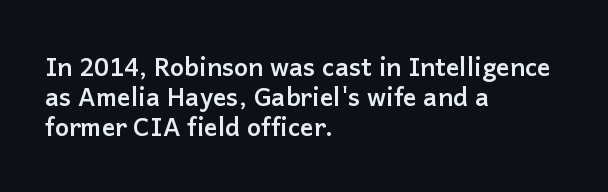
The image shows 25 px bold type, upright; set left-aligned, line spacing 1.21x, normal letter spacing, not underlined.
